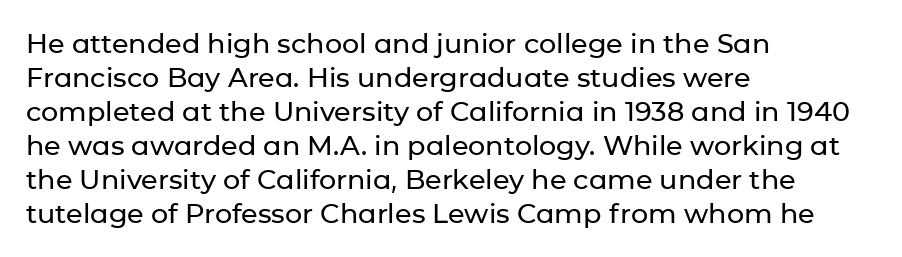
{"italic": "no", "underline": "no", "align": "left", "line_spacing": "normal", "line_spacing_ratio": 1.26, "letter_spacing": "normal", "letter_spacing_em": 0.0, "glyph_px": 27}
